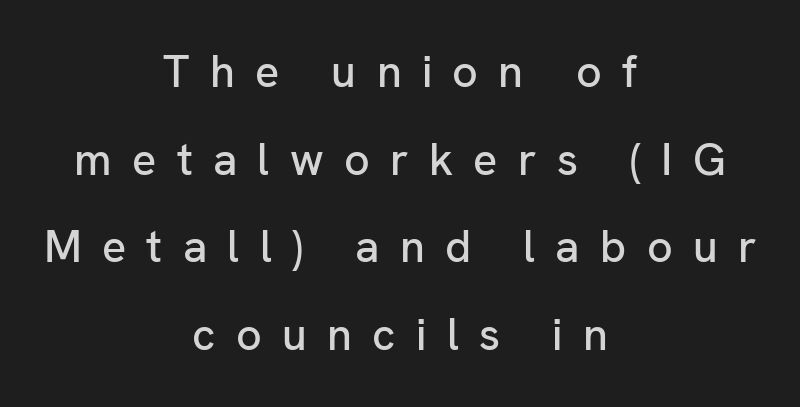
The image shows 45 px sans-serif type, upright; set centered, loose line spacing (1.95x), unusually wide letter spacing (+0.45 em), not underlined; low stroke contrast and a medium x-height.
